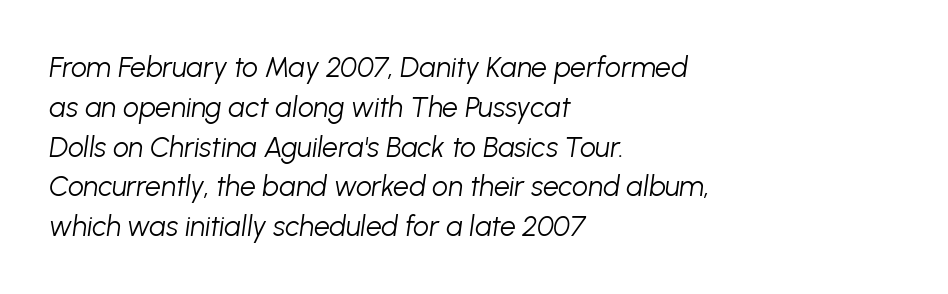
Q: Is the text bold? A: No.
Q: Is the text italic (slanted)? A: Yes, it leans right by about 8 degrees.
Q: Is the text underlined? A: No.
Q: How is the paragraph aligned? A: Left-aligned.
Q: Is the spacing between letters normal or unusually wide? A: Normal.
Q: Is the spacing between lines tight, normal or loose? A: Normal.
Q: Width (condensed, normal, or wide)? A: Normal.
Q: Stroke contrast? A: Low.
Q: x-height? A: Medium.
Q: Monospaced? A: No.
